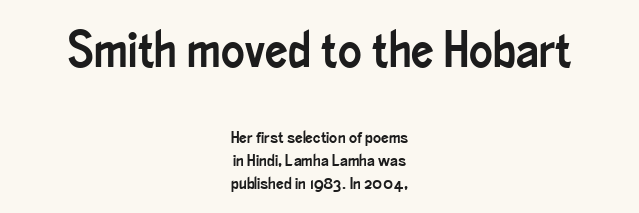
The image shows 50 px condensed sans-serif type, upright; set centered, normal line spacing (1.34x), normal letter spacing, not underlined; the first (top) block is 2.94x larger; low stroke contrast and a small x-height.
